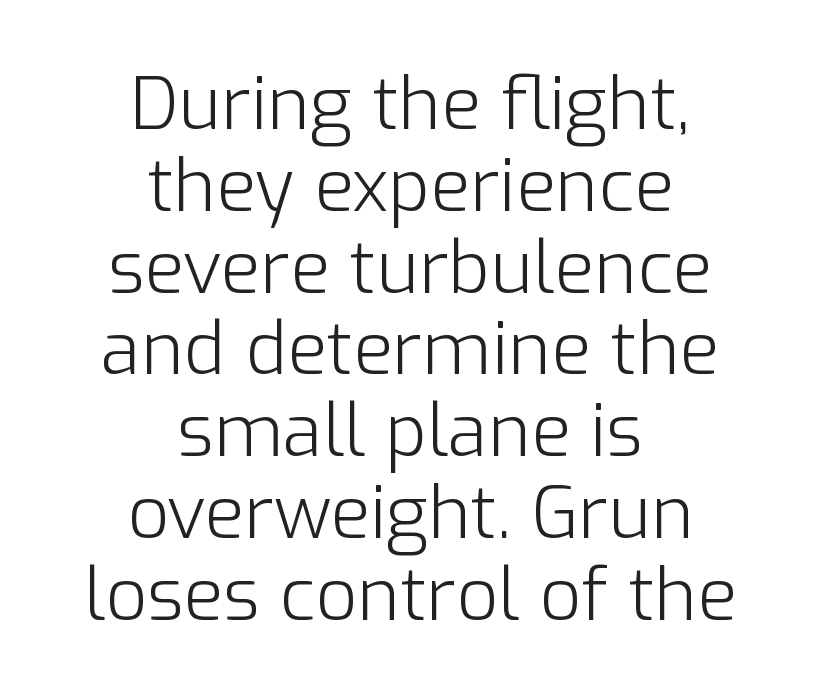
The image shows 73 px light sans-serif type, upright; set centered, tight line spacing (1.12x), normal letter spacing, not underlined; low stroke contrast and a medium x-height.
